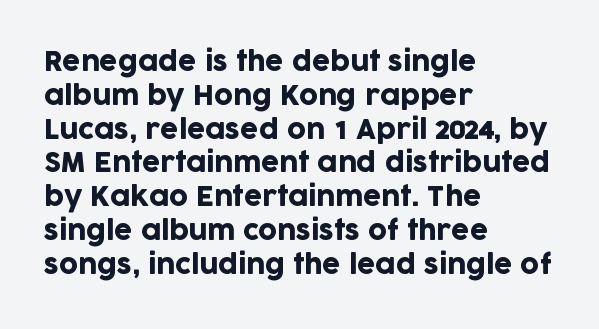
The image shows 26 px text type, upright; set left-aligned, normal line spacing (1.3x), normal letter spacing, not underlined.
